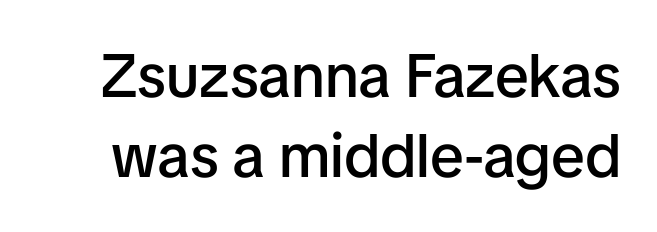
Q: Is the text bold? A: Semi-bold.
Q: Is the text italic (slanted)? A: No, it is upright.
Q: Is the typeface a serif or a sans-serif typeface? A: Sans-serif.
Q: Is the text underlined? A: No.
Q: Is the spacing between letters normal or unusually wide? A: Normal.
Q: Is the spacing between lines tight, normal or loose? A: Normal.
Q: Width (condensed, normal, or wide)? A: Normal.
Q: Stroke contrast? A: Low.
Q: x-height? A: Medium.
Q: Monospaced? A: No.
